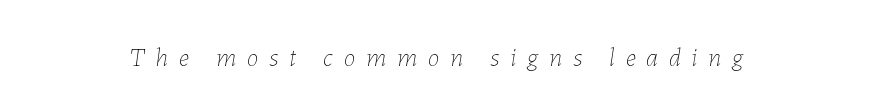
{"italic": "yes", "lean": "right", "slant_degrees": 7, "bold": "no", "underline": "no", "letter_spacing": "wide", "letter_spacing_em": 0.42, "glyph_px": 26}
